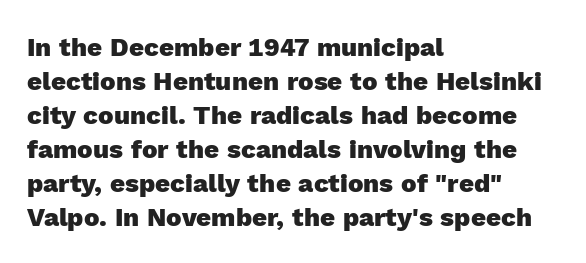
Q: Is the text bold? A: Yes.
Q: Is the text italic (slanted)? A: No, it is upright.
Q: Is the text underlined? A: No.
Q: How is the paragraph aligned? A: Left-aligned.
Q: Is the spacing between letters normal or unusually wide? A: Normal.
Q: Is the spacing between lines tight, normal or loose? A: Normal.
